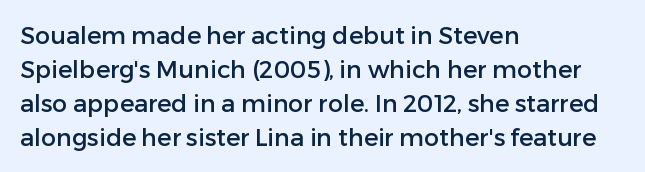
The image shows 24 px text type, upright; set left-aligned, normal line spacing (1.41x), normal letter spacing, not underlined.
